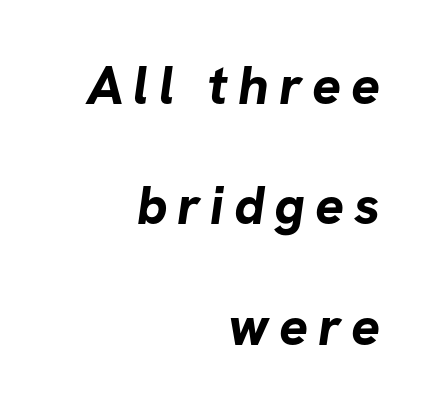
The foot of each line stays bare and open. Compared with typical paragraphs, the rows here are farther apart. Note the varied advance widths — an 'i' is clearly narrower than an 'm'. The characters look thick and weighty, a clear bold.
